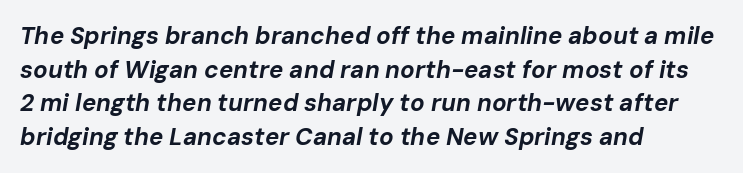
{"italic": "yes", "lean": "right", "slant_degrees": 10, "bold": "yes", "underline": "no", "align": "left", "line_spacing": "normal", "line_spacing_ratio": 1.4, "letter_spacing": "normal", "letter_spacing_em": 0.0, "glyph_px": 24}
